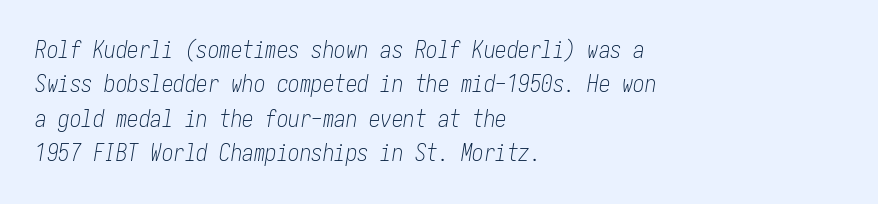
{"italic": "yes", "lean": "right", "slant_degrees": 10, "bold": "no", "underline": "no", "align": "left", "line_spacing": "normal", "line_spacing_ratio": 1.5, "letter_spacing": "normal", "letter_spacing_em": 0.0, "glyph_px": 23}
